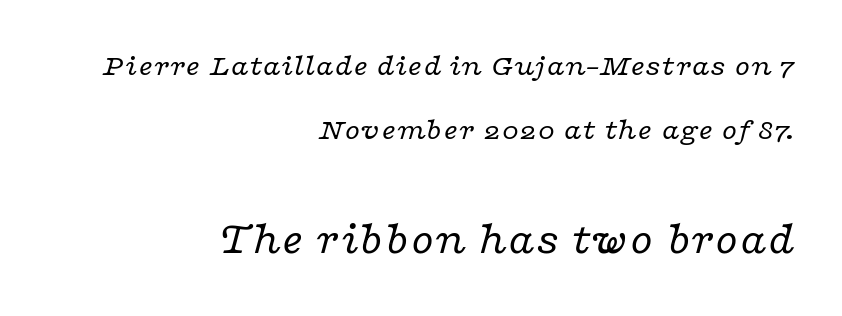
The image shows 46 px regular-weight, wide serif type, italic (leaning right); set right-aligned, loose line spacing (2.07x), normal letter spacing, not underlined; the second (bottom) block is 1.48x larger; low stroke contrast and a medium x-height.
